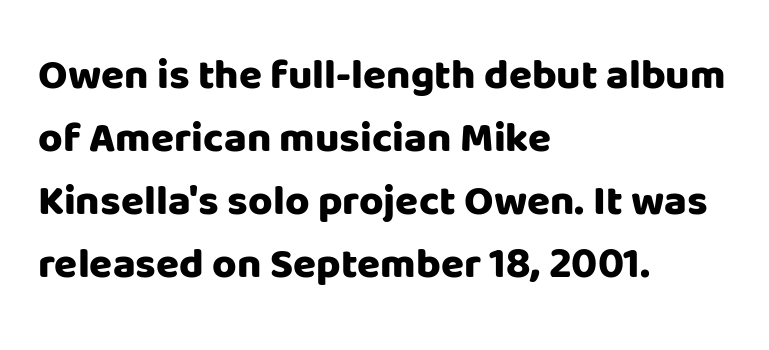
The image shows 42 px heavy sans-serif type, upright; set left-aligned, normal line spacing (1.5x), normal letter spacing, not underlined; low stroke contrast and a large x-height.
